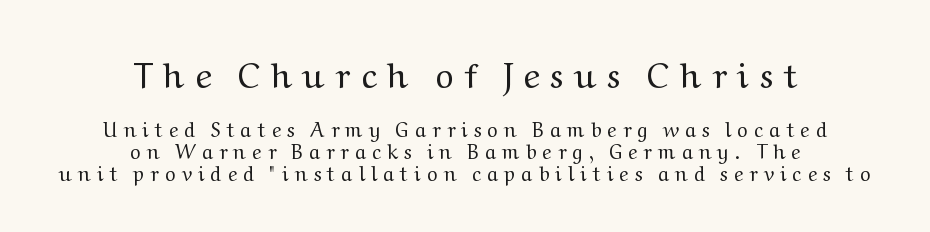
{"serif": "yes", "italic": "no", "bold": "no", "weight": "regular", "width": "wide", "stroke_contrast": "medium", "x_height": "medium", "monospaced": "no", "underline": "no", "align": "center", "line_spacing": "tight", "line_spacing_ratio": 1.11, "letter_spacing": "wide", "letter_spacing_em": 0.31, "larger_block": "first", "size_ratio": 1.75, "glyph_px": 35}
